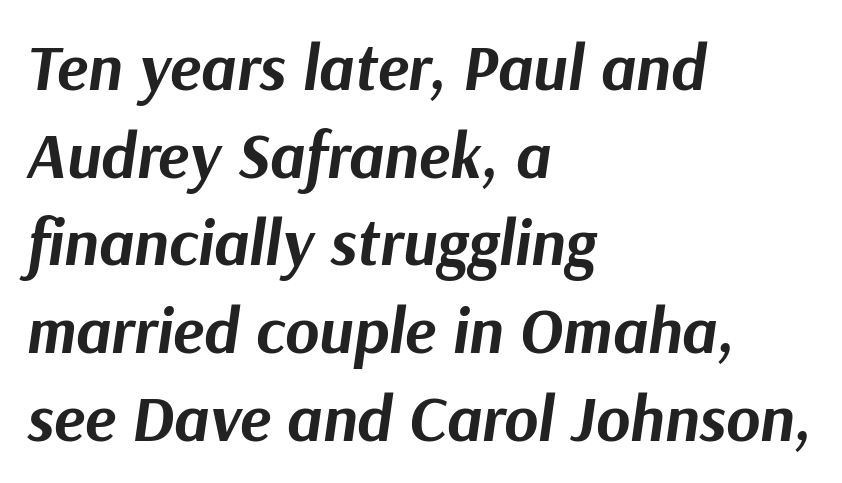
Check under the words: just untouched page. Heavy, bold letterforms. One-word summary of the alignment: left. This is oblique type, the kind used for emphasis or titles.
